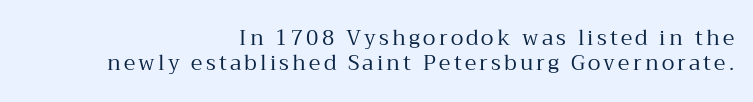
This rendering features lettering with no underline. Is the type heavy? It reads as light-to-regular instead. Vertical strokes here are truly vertical. The setting favours the right margin, as signatures and pull-quotes sometimes do.
